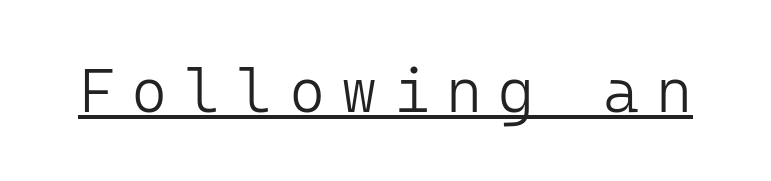
Inter-character spacing is expanded well beyond the font's built-in metrics. In terms of posture, this sample is upright. A baseline rule has been typeset under these characters. Unbolded letterforms with no extra heft. This sample uses a sans-serif face.
